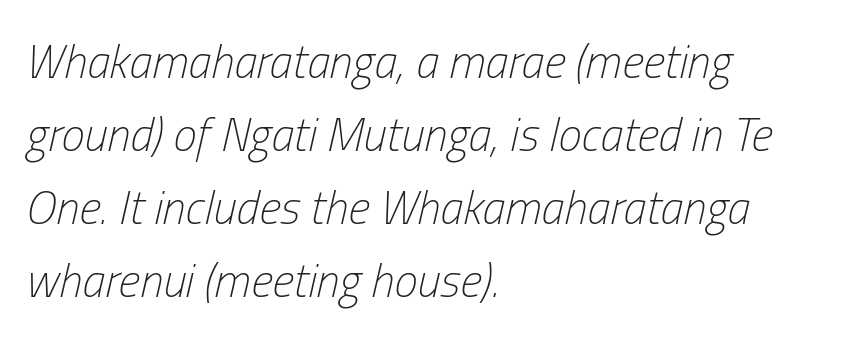
{"italic": "yes", "lean": "right", "slant_degrees": 13, "bold": "no", "weight": "light", "width": "condensed", "stroke_contrast": "low", "x_height": "medium", "monospaced": "no", "underline": "no", "align": "left", "line_spacing": "normal", "line_spacing_ratio": 1.55, "letter_spacing": "normal", "letter_spacing_em": 0.0, "glyph_px": 47}
